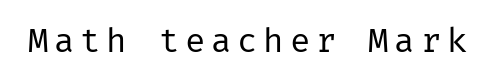
Q: Is the text bold? A: No.
Q: Is the text italic (slanted)? A: No, it is upright.
Q: Is the typeface a serif or a sans-serif typeface? A: Sans-serif.
Q: Is the text underlined? A: No.
Q: Width (condensed, normal, or wide)? A: Normal.
Q: Stroke contrast? A: Low.
Q: x-height? A: Medium.
